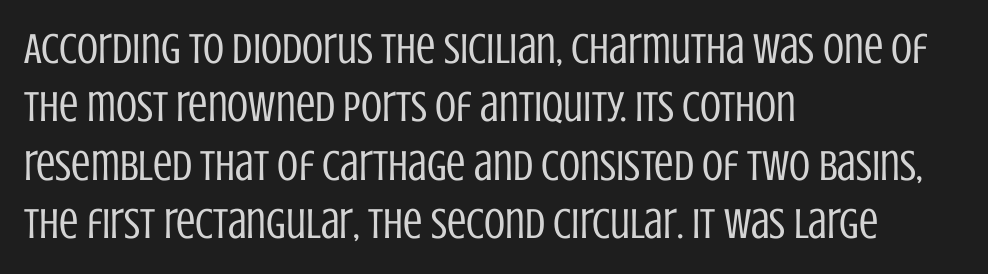
{"serif": "no", "italic": "no", "bold": "no", "weight": "regular", "width": "condensed", "stroke_contrast": "low", "x_height": "large", "monospaced": "no", "underline": "no", "align": "left", "line_spacing": "normal", "line_spacing_ratio": 1.36, "letter_spacing": "normal", "letter_spacing_em": 0.0, "glyph_px": 43}
